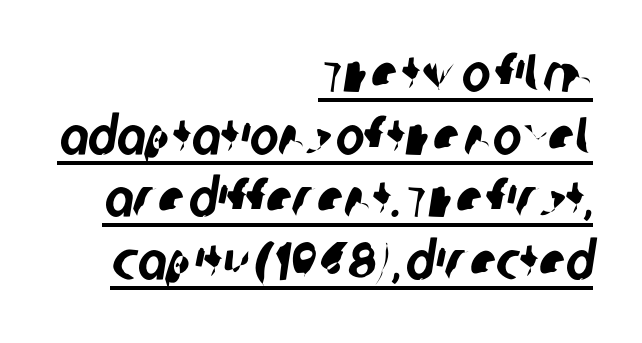
Do the characters align in a grid? No, the font is proportional. Every row of glyphs terminates at an identical x-position on the right. You can tell from the bare stems that sans-serif type was used. Words appear dense and cohesive because spacing is normal. Underlining? Definitely there.
